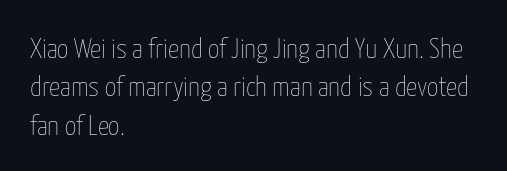
Q: Is the text bold? A: No.
Q: Is the text italic (slanted)? A: No, it is upright.
Q: Is the text underlined? A: No.
Q: How is the paragraph aligned? A: Left-aligned.
Q: Is the spacing between letters normal or unusually wide? A: Normal.
Q: Is the spacing between lines tight, normal or loose? A: Normal.
Q: Width (condensed, normal, or wide)? A: Condensed.
Q: Stroke contrast? A: Low.
Q: x-height? A: Medium.
Q: Monospaced? A: No.
